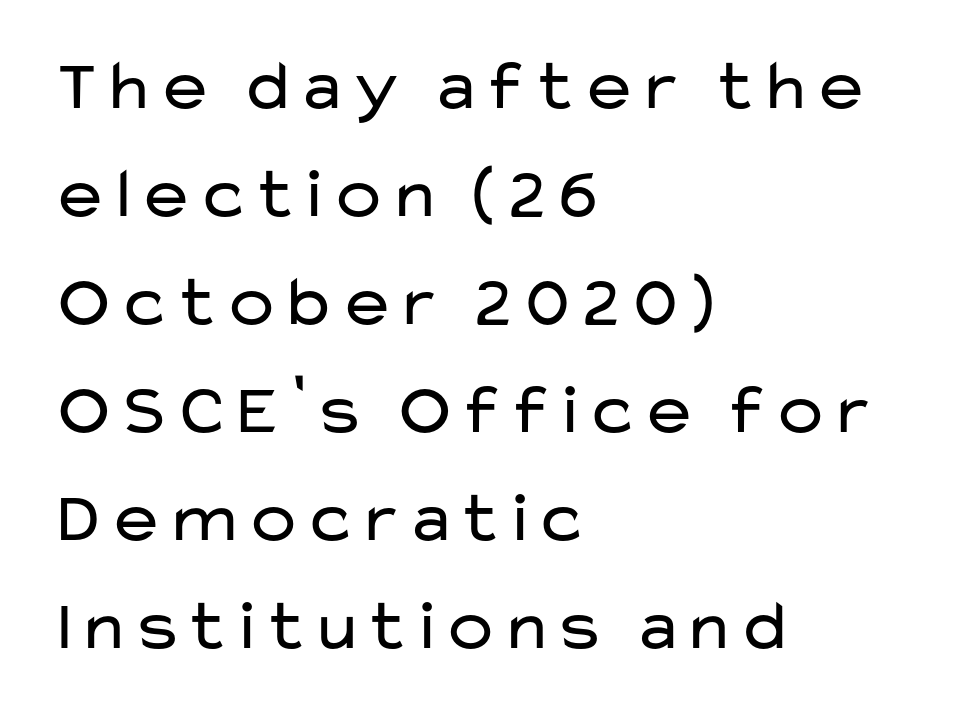
The image shows 72 px regular-weight, wide sans-serif type, upright; set left-aligned, normal line spacing (1.5x), normal letter spacing, not underlined; low stroke contrast and a medium x-height.
